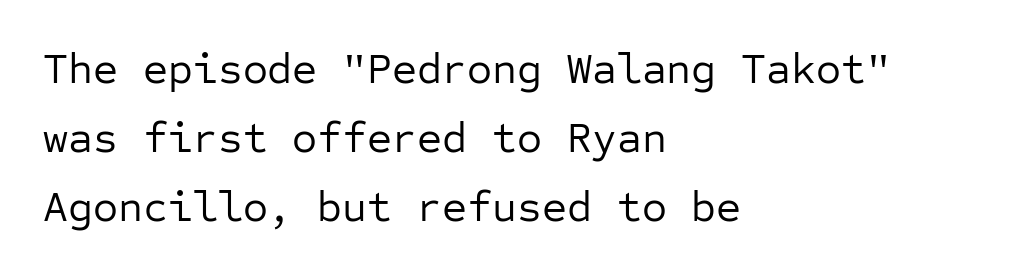
The image shows 43 px regular-weight sans-serif type, upright, monospaced; set left-aligned, normal line spacing (1.6x), normal letter spacing, not underlined; low stroke contrast and a medium x-height.
